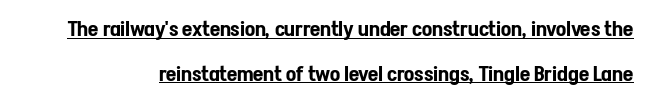
{"italic": "no", "underline": "yes", "line_spacing": "loose", "line_spacing_ratio": 2.13, "letter_spacing": "normal", "letter_spacing_em": 0.0, "glyph_px": 21}
